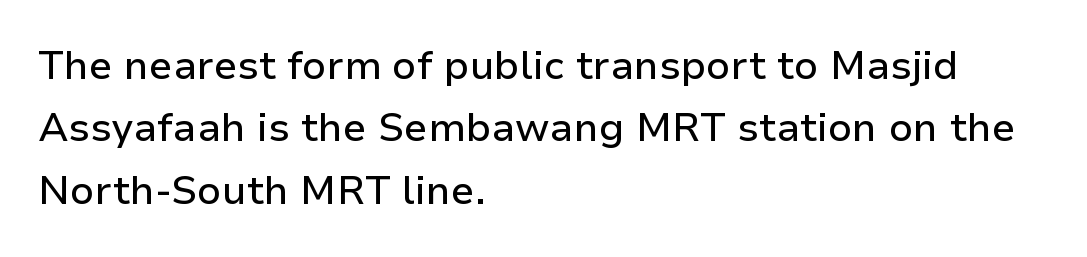
{"serif": "no", "italic": "no", "width": "normal", "stroke_contrast": "low", "x_height": "medium", "monospaced": "no", "underline": "no", "align": "left", "line_spacing": "normal", "line_spacing_ratio": 1.56, "letter_spacing": "normal", "letter_spacing_em": 0.0, "glyph_px": 40}
